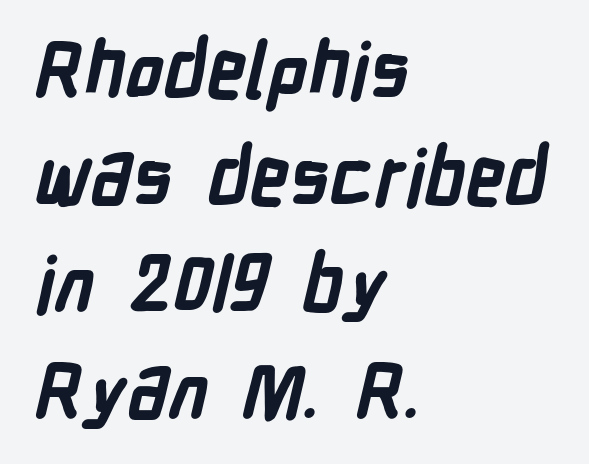
Q: Is the text bold? A: Yes.
Q: Is the typeface a serif or a sans-serif typeface? A: Sans-serif.
Q: Is the text underlined? A: No.
Q: How is the paragraph aligned? A: Left-aligned.
Q: Is the spacing between letters normal or unusually wide? A: Normal.
Q: Is the spacing between lines tight, normal or loose? A: Normal.
Q: Width (condensed, normal, or wide)? A: Condensed.
Q: Stroke contrast? A: Low.
Q: x-height? A: Medium.
Q: Monospaced? A: No.
